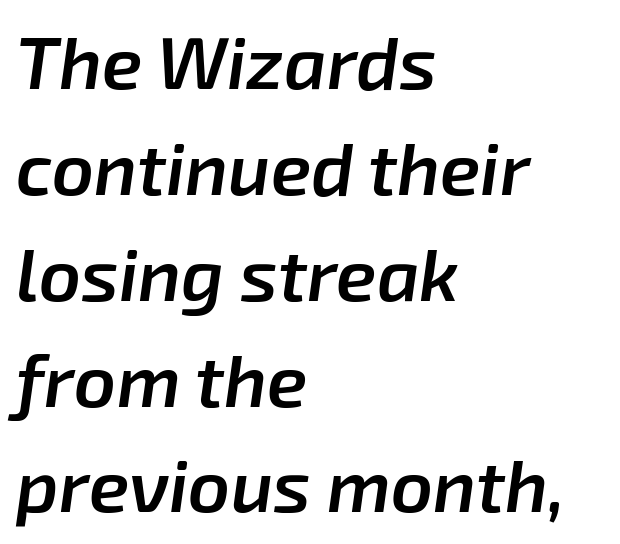
{"italic": "yes", "lean": "right", "slant_degrees": 8, "bold": "semi", "weight": "semibold", "width": "normal", "stroke_contrast": "low", "x_height": "medium", "monospaced": "no", "underline": "no", "align": "left", "line_spacing": "normal", "line_spacing_ratio": 1.45, "letter_spacing": "normal", "letter_spacing_em": 0.0, "glyph_px": 73}
